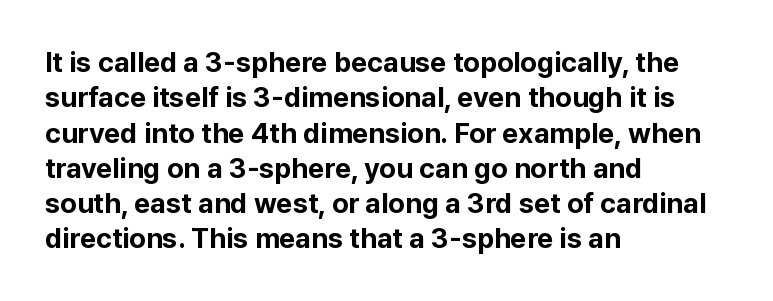
Q: Is the text bold? A: Yes.
Q: Is the text italic (slanted)? A: No, it is upright.
Q: Is the typeface a serif or a sans-serif typeface? A: Sans-serif.
Q: Is the text underlined? A: No.
Q: How is the paragraph aligned? A: Left-aligned.
Q: Is the spacing between letters normal or unusually wide? A: Normal.
Q: Is the spacing between lines tight, normal or loose? A: Normal.
Q: Width (condensed, normal, or wide)? A: Normal.
Q: Stroke contrast? A: Low.
Q: x-height? A: Medium.
Q: Monospaced? A: No.
